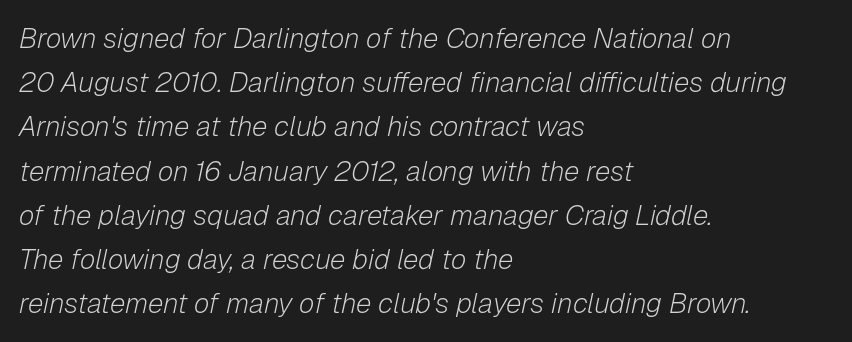
The lines in this sample share a left origin and differ only in where they stop. The specimen omits any rule beneath the text block's lines. Vertical stems look standard width or narrower in stroke. Italic: yes, the glyphs are oblique. In terms of letterspacing, this is plain default setting.
